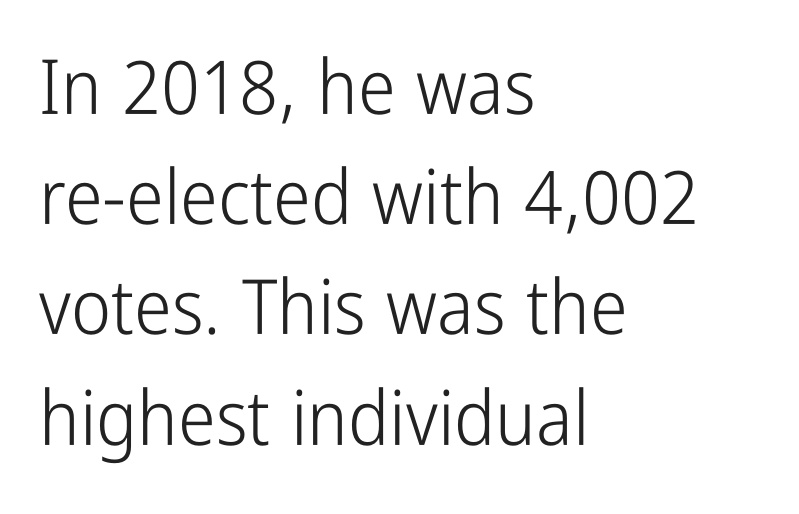
Q: Is the text bold? A: No.
Q: Is the text italic (slanted)? A: No, it is upright.
Q: Is the typeface a serif or a sans-serif typeface? A: Sans-serif.
Q: Is the text underlined? A: No.
Q: How is the paragraph aligned? A: Left-aligned.
Q: Is the spacing between letters normal or unusually wide? A: Normal.
Q: Is the spacing between lines tight, normal or loose? A: Normal.
Q: Width (condensed, normal, or wide)? A: Condensed.
Q: Stroke contrast? A: Low.
Q: x-height? A: Medium.
Q: Monospaced? A: No.
